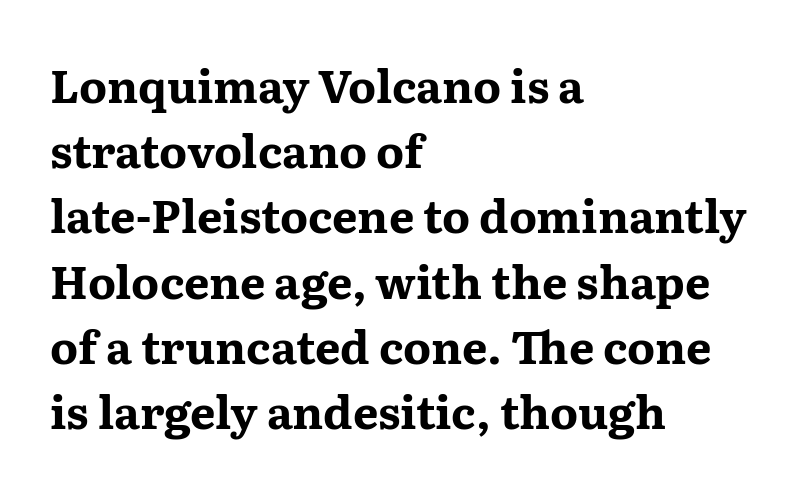
The image shows 45 px bold, wide serif type, upright; set left-aligned, normal line spacing (1.45x), normal letter spacing, not underlined; medium stroke contrast and a medium x-height.
